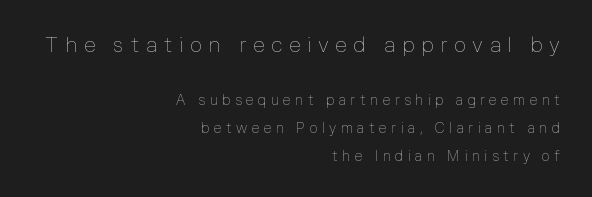
The vertical gap from one line to the next is large. Tracking here is generous; glyphs stand well apart from one another. The upper block of text is set noticeably larger than the block beneath it. The foot of each line stays bare and open. A light-to-regular cut is what we see here. This sample is right-justified, so line beginnings fall wherever the words allow.
